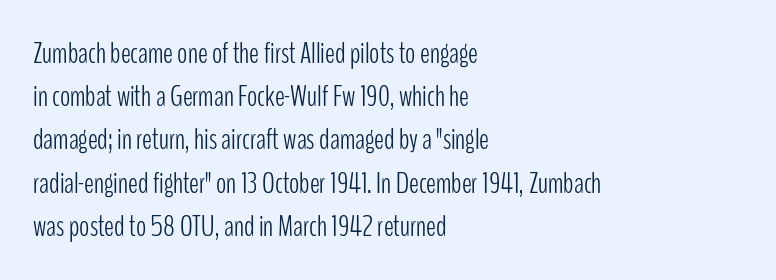
Upright lettering throughout. The space beneath each line is pristine and unruled. Honestly, the letter spacing is just normal — you wouldn't notice it. The designer went with a sans here, leaving each stem footless. Vertical stems look standard width or narrower in stroke.
